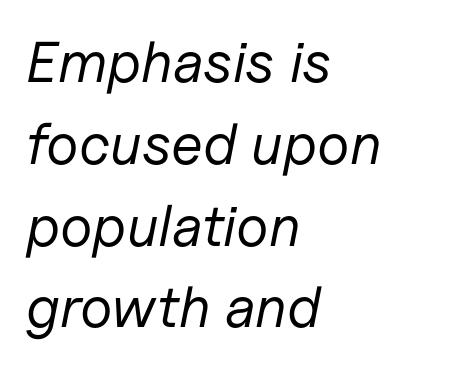
Q: Is the text bold? A: No.
Q: Is the text italic (slanted)? A: Yes, it leans right by about 11 degrees.
Q: Is the text underlined? A: No.
Q: How is the paragraph aligned? A: Left-aligned.
Q: Is the spacing between letters normal or unusually wide? A: Normal.
Q: Is the spacing between lines tight, normal or loose? A: Normal.
Q: Width (condensed, normal, or wide)? A: Normal.
Q: Stroke contrast? A: Low.
Q: x-height? A: Medium.
Q: Monospaced? A: No.
